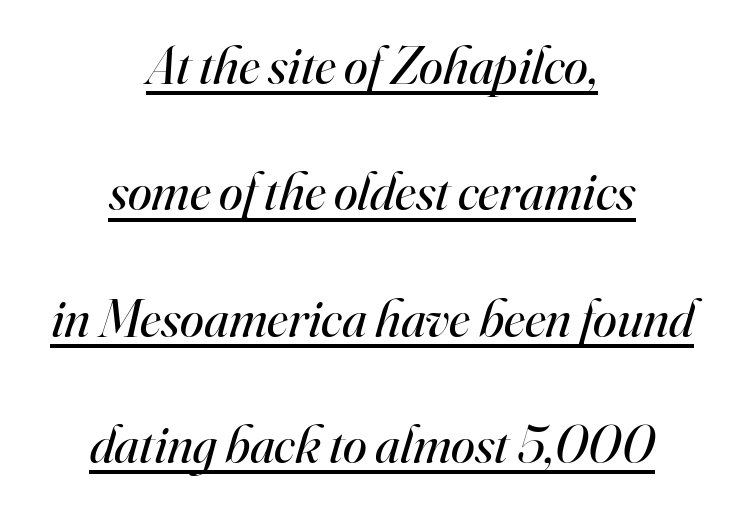
{"serif": "yes", "italic": "yes", "lean": "right", "slant_degrees": 16, "bold": "no", "weight": "regular", "width": "normal", "stroke_contrast": "high", "x_height": "small", "monospaced": "no", "underline": "yes", "align": "center", "line_spacing": "loose", "line_spacing_ratio": 2.34, "letter_spacing": "normal", "letter_spacing_em": 0.0, "glyph_px": 54}
